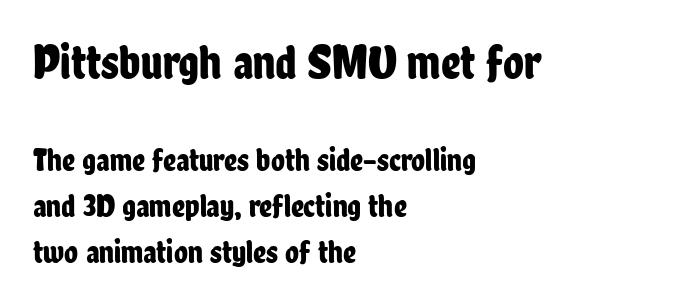
The image shows 48 px condensed sans-serif type, upright; set left-aligned, normal line spacing (1.43x), normal letter spacing, not underlined; the first (top) block is 1.5x larger; low stroke contrast and a medium x-height.
